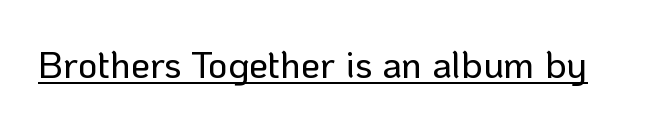
The image shows 38 px sans-serif type, upright; set normal letter spacing, underlined; low stroke contrast and a medium x-height.
